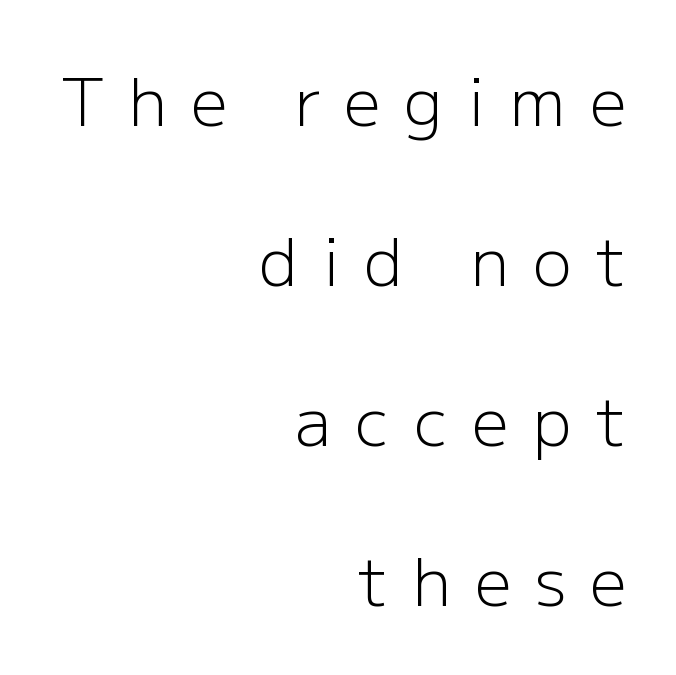
Every character sits straight up, as roman type does. Note the varied advance widths — an 'i' is clearly narrower than an 'm'. What's the leading like? Stretched, with rows far apart. Reading down the block, your eye finds every line finishing at a fixed right position.
